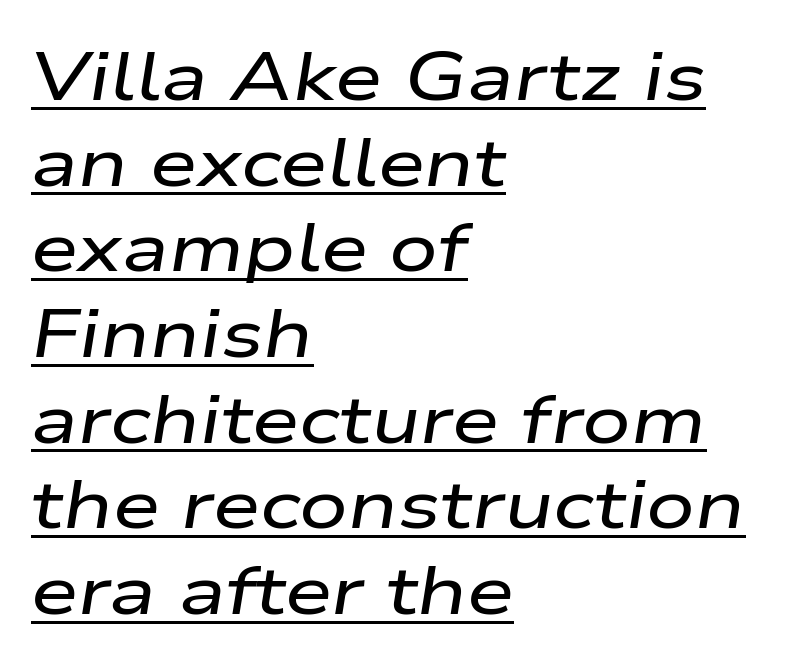
Honestly, the row spacing looks completely unremarkable. Varying glyph widths throughout — classic text-font behaviour. These lines stack with their left ends in a neat column. Underline: present.
